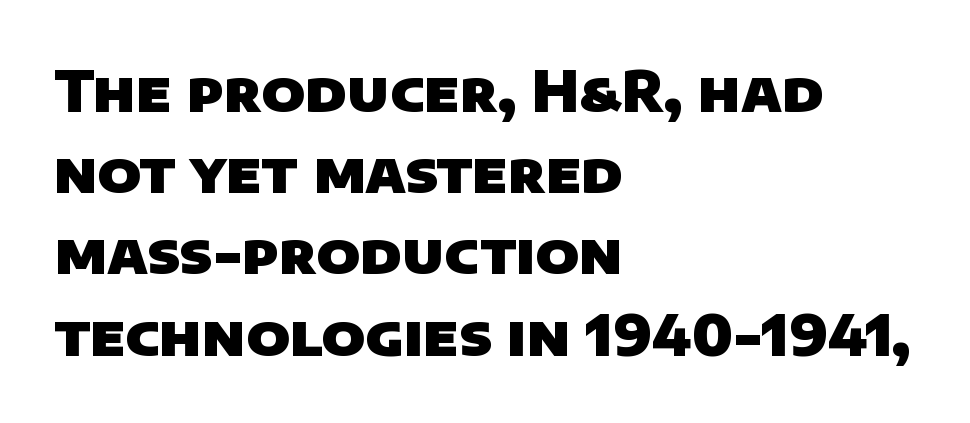
The image shows 56 px heavy sans-serif type; set left-aligned, normal line spacing (1.45x), normal letter spacing, not underlined; low stroke contrast and a large x-height.
